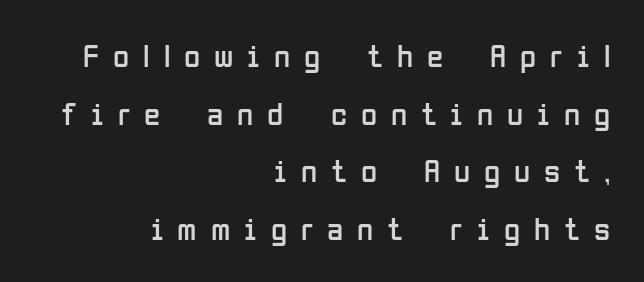
The image shows 33 px regular-weight, condensed sans-serif type, upright; set right-aligned, line spacing 1.75x, unusually wide letter spacing (+0.42 em), not underlined; low stroke contrast and a medium x-height.
